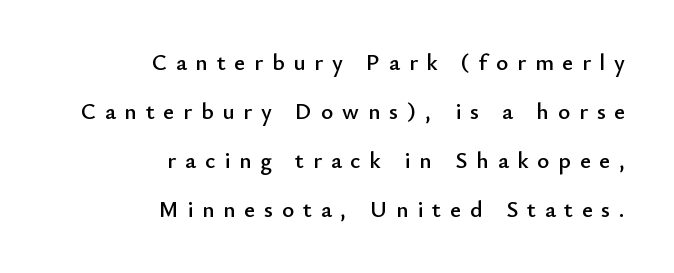
Q: Is the text italic (slanted)? A: No, it is upright.
Q: Is the text underlined? A: No.
Q: How is the paragraph aligned? A: Right-aligned.
Q: Is the spacing between letters normal or unusually wide? A: Unusually wide.
Q: Is the spacing between lines tight, normal or loose? A: Loose.
